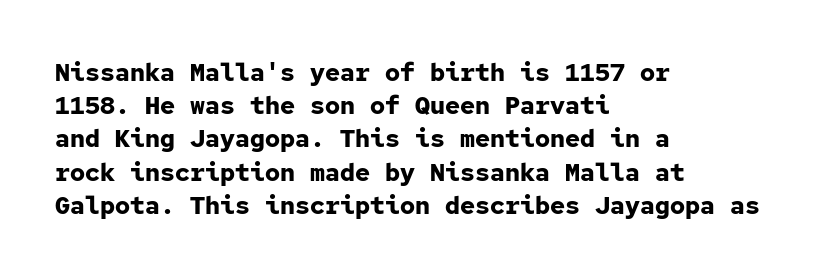
{"italic": "no", "bold": "yes", "underline": "no", "align": "left", "line_spacing": "normal", "line_spacing_ratio": 1.33, "letter_spacing": "normal", "letter_spacing_em": 0.0, "glyph_px": 25}
